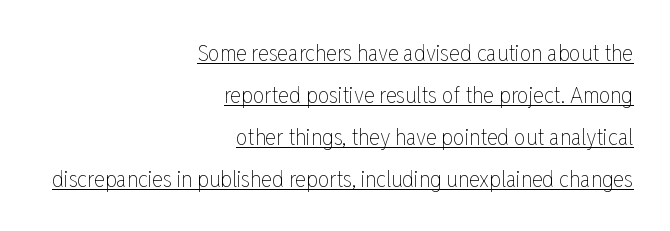
A rule runs beneath these lines of type. The tracking reads as untouched default to a designer's eye. Does the lettering tilt? It doesn't — this is upright. Unbolded letterforms with no extra heft. The paragraph shown leans on its right margin.
